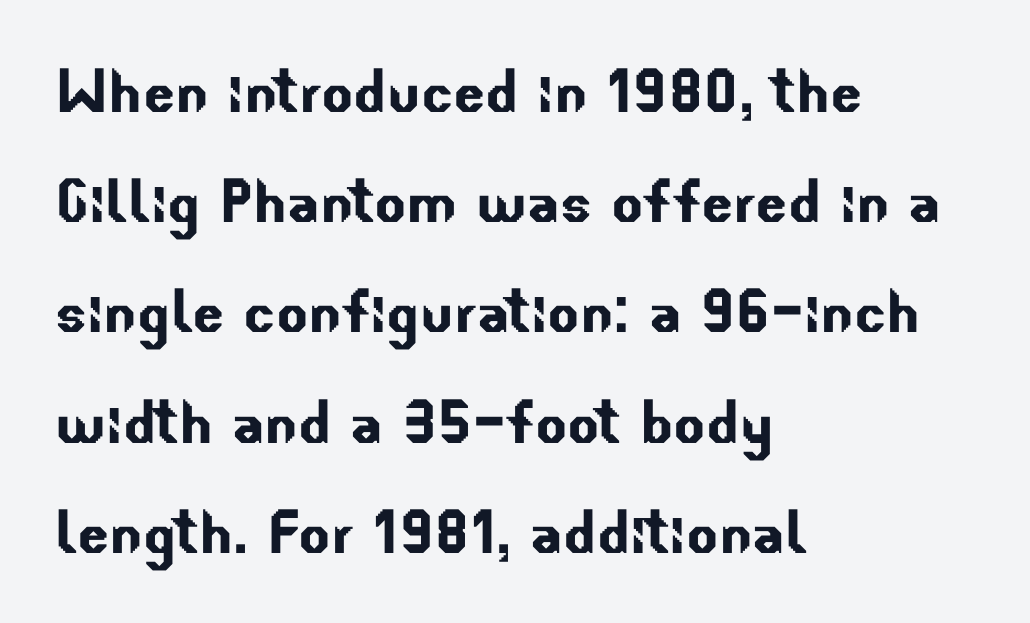
Students, note that the glyphs here touch the page at normal intervals. A normal amount of white space separates one row of letters from the next. One-word summary of the alignment: left. The face used here is proportionally spaced, like ordinary book or web type.
